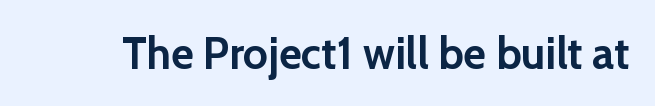
The image shows 44 px semibold sans-serif type, upright; set normal letter spacing, not underlined; low stroke contrast and a medium x-height.
